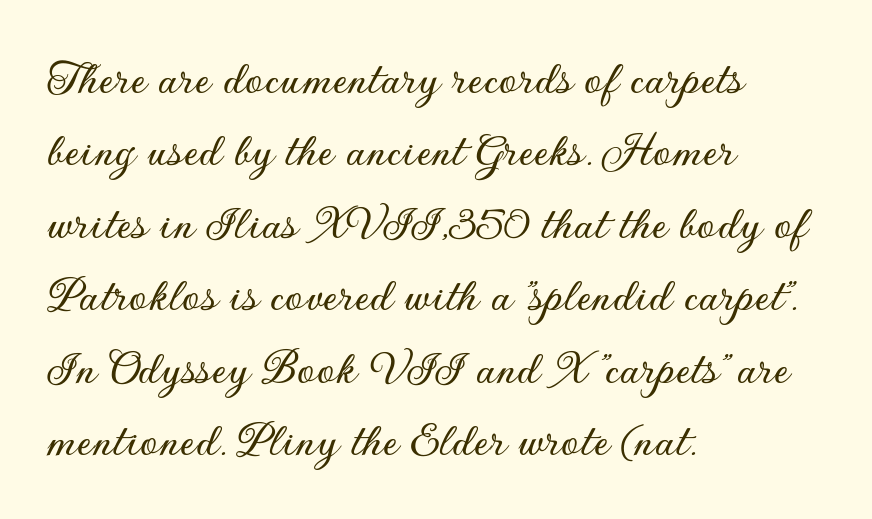
The image shows 51 px sans-serif type; set left-aligned, normal line spacing (1.42x), normal letter spacing, not underlined; low stroke contrast and a small x-height.
